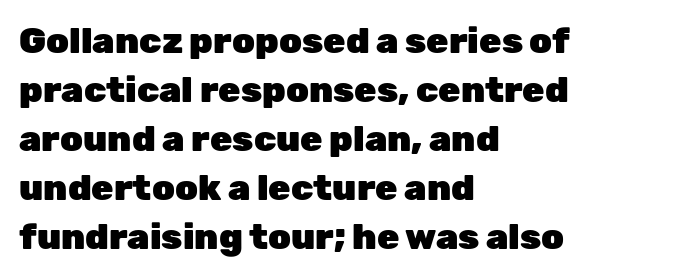
Q: Is the text bold? A: Yes.
Q: Is the text italic (slanted)? A: No, it is upright.
Q: Is the typeface a serif or a sans-serif typeface? A: Sans-serif.
Q: Is the text underlined? A: No.
Q: How is the paragraph aligned? A: Left-aligned.
Q: Is the spacing between letters normal or unusually wide? A: Normal.
Q: Is the spacing between lines tight, normal or loose? A: Normal.
Q: Width (condensed, normal, or wide)? A: Normal.
Q: Stroke contrast? A: Low.
Q: x-height? A: Medium.
Q: Monospaced? A: No.
